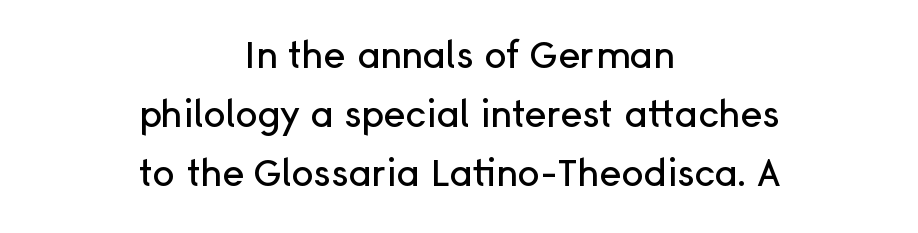
Successive baselines arrive at the customary interval. A clean baseline with only descenders dipping below it. This sample has the flowing, uneven cadence of proportional lettering. Serifs: no, the terminals of the letterforms are clean. Designer's note — italics off, roman on.
